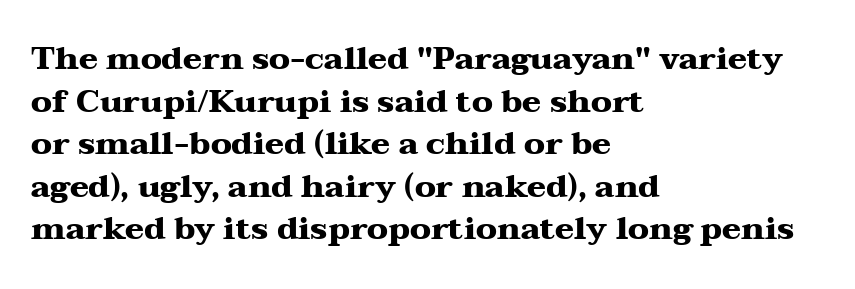
The area under the type is left untouched. If you drew a ruler down the left edge, every line would touch it. It's the straight-up-and-down kind of type. Words appear dense and cohesive because spacing is normal. Check where the strokes stop: tiny serifs finish them off. Horizontal bands of white between lines are of average thickness.
